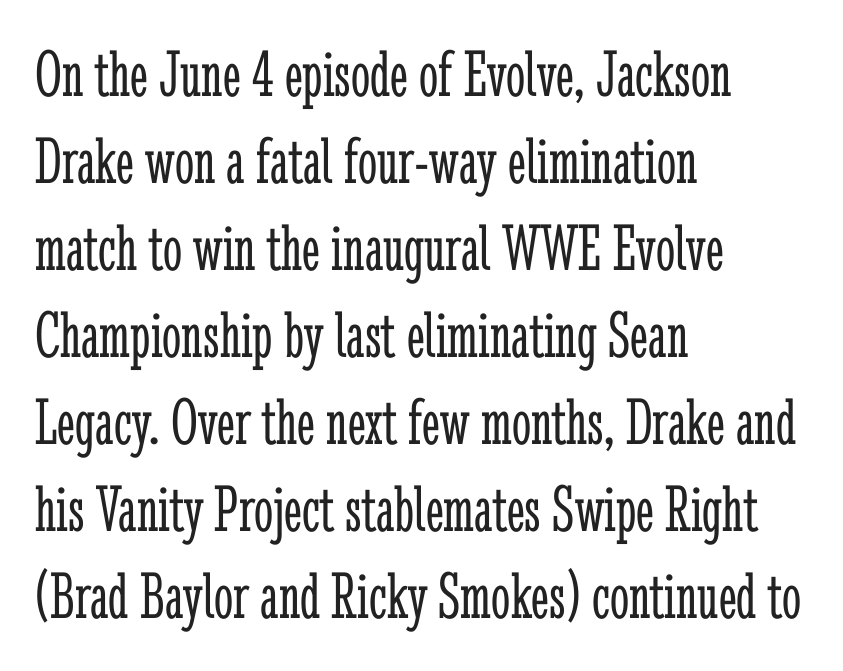
Clear beneath every line of the passage. Small tapered or slab feet sit at the stroke ends, so this counts as serif. The tracking reads as untouched default to a designer's eye. Caption: face not bold, strokes unweighted. The rendering uses natural spacing where letterforms have individual widths.
